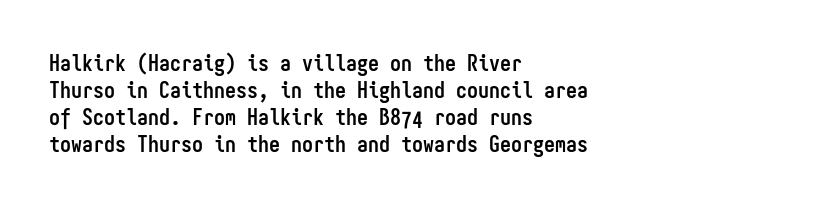
{"italic": "no", "bold": "yes", "underline": "no", "align": "left", "line_spacing_ratio": 1.23, "letter_spacing": "normal", "letter_spacing_em": 0.0, "glyph_px": 22}
